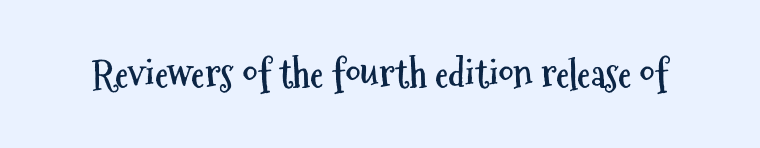
The image shows 38 px semibold, condensed sans-serif type, upright; set normal letter spacing, not underlined; medium stroke contrast and a medium x-height.
